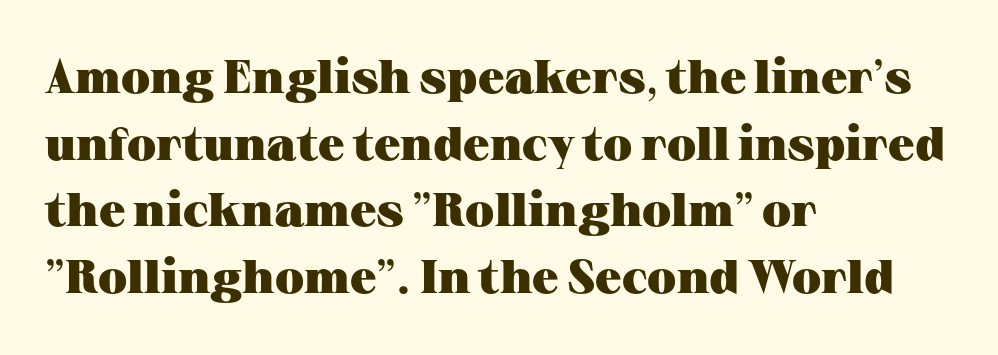
The image shows 47 px heavy, wide serif type, upright; set left-aligned, normal line spacing (1.42x), normal letter spacing, not underlined; medium stroke contrast and a medium x-height.
